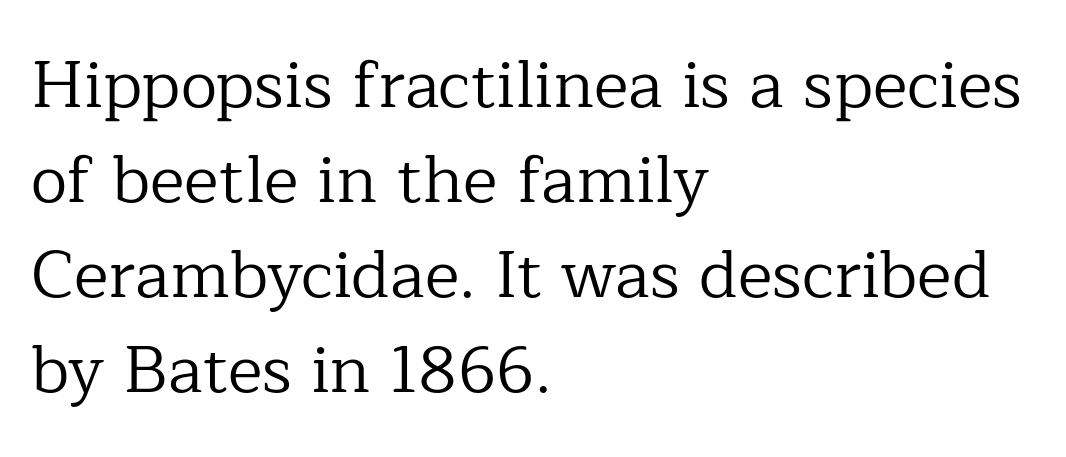
All the whitespace from short lines collects on the right. The horizontal fit of the characters is conventional and even. Weight: not bold — regular or lighter. A clean baseline with only descenders dipping below it. These lines are rendered in a variable-pitch font. Type style note: has serifs.
